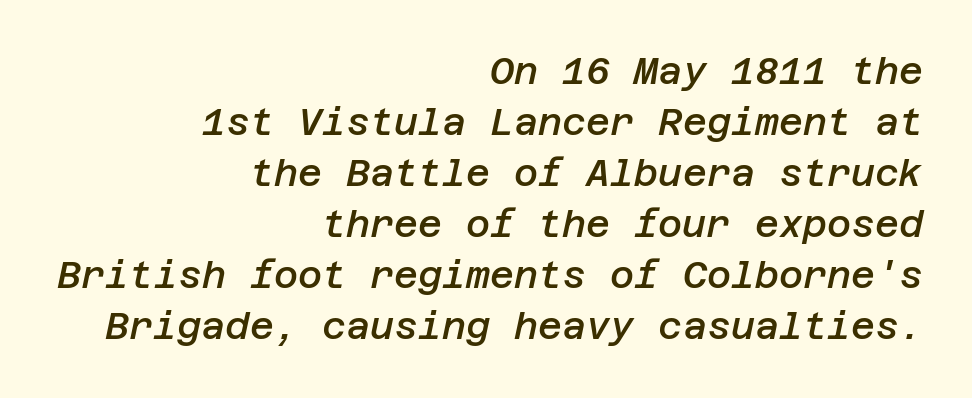
The image shows 37 px semibold type, italic (leaning right); set right-aligned, normal line spacing (1.38x), normal letter spacing, not underlined; low stroke contrast and a large x-height.
